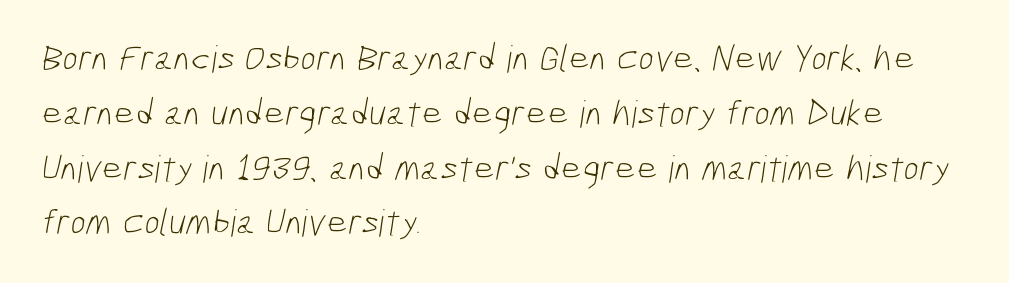
Q: Is the text bold? A: No.
Q: Is the typeface a serif or a sans-serif typeface? A: Sans-serif.
Q: Is the text underlined? A: No.
Q: How is the paragraph aligned? A: Left-aligned.
Q: Is the spacing between letters normal or unusually wide? A: Normal.
Q: Is the spacing between lines tight, normal or loose? A: Normal.
Q: Width (condensed, normal, or wide)? A: Condensed.
Q: Stroke contrast? A: Low.
Q: x-height? A: Medium.
Q: Monospaced? A: No.
